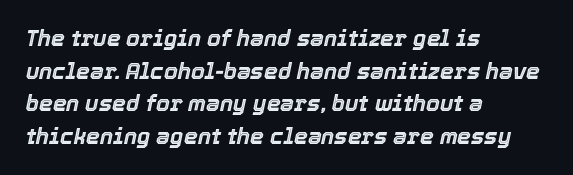
Looking at the ascenders, they clearly lean. The line-height multiplier appears to be the usual default. The passage shown is not underscored anywhere. The compositor pushed each line to the left boundary.
